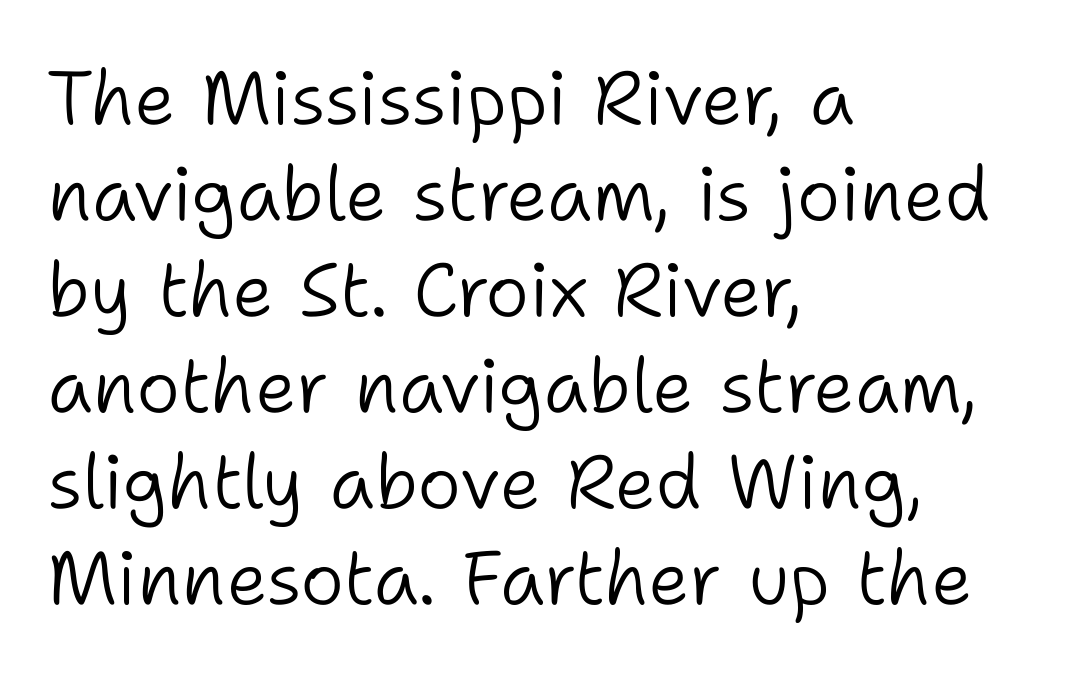
The image shows 75 px light sans-serif type, upright; set left-aligned, normal line spacing (1.28x), normal letter spacing, not underlined; low stroke contrast and a medium x-height.
